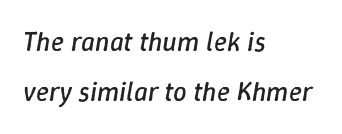
{"italic": "yes", "lean": "right", "slant_degrees": 9, "bold": "no", "underline": "no", "align": "left", "line_spacing_ratio": 1.87, "letter_spacing": "normal", "letter_spacing_em": 0.0, "glyph_px": 27}
